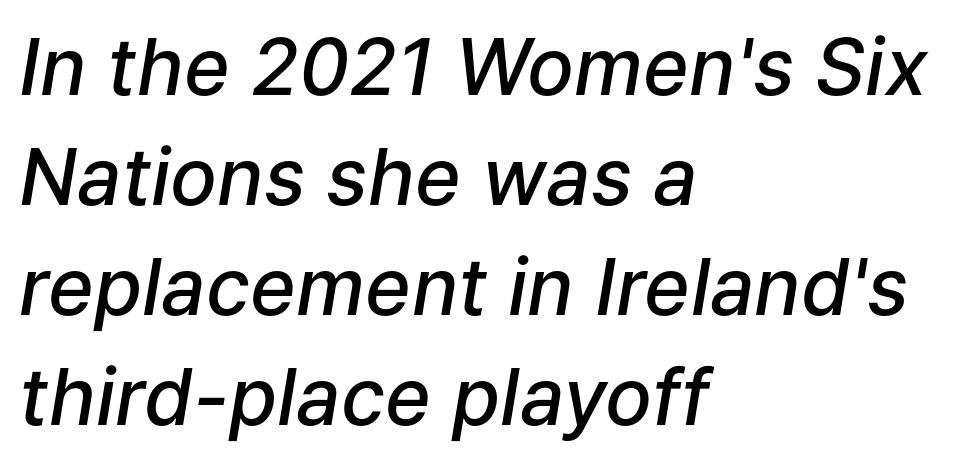
The passage shown is typed in a proportional face where columns would drift. Does the weight exceed regular? Yes, but only to semibold. Is the letter spacing exaggerated? No — it looks like the ordinary default. Successive baselines arrive at the customary interval.
